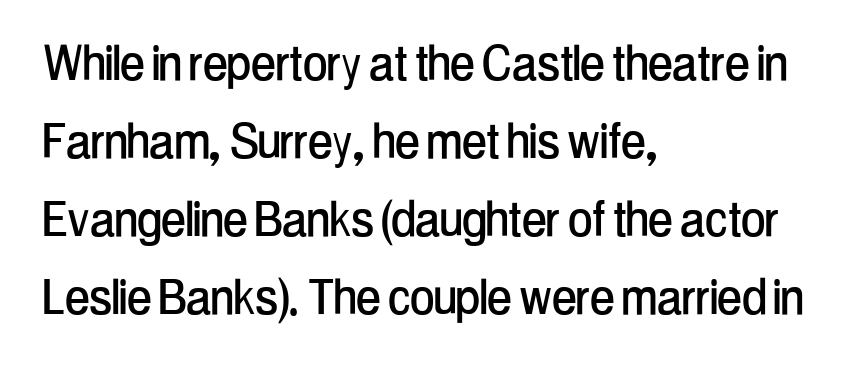
Q: Is the text italic (slanted)? A: No, it is upright.
Q: Is the typeface a serif or a sans-serif typeface? A: Sans-serif.
Q: Is the text underlined? A: No.
Q: How is the paragraph aligned? A: Left-aligned.
Q: Is the spacing between letters normal or unusually wide? A: Normal.
Q: Is the spacing between lines tight, normal or loose? A: Normal.
Q: Width (condensed, normal, or wide)? A: Condensed.
Q: Stroke contrast? A: Low.
Q: x-height? A: Medium.
Q: Monospaced? A: No.
